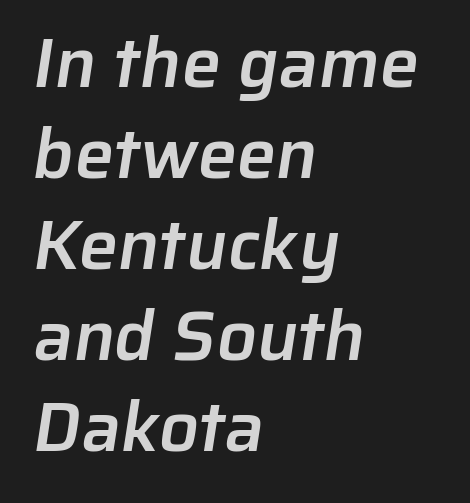
Compared with typical paragraphs, the rows here are spaced about the same. Examine the stroke ends and you'll find no serifs. Note the varied advance widths — an 'i' is clearly narrower than an 'm'. Every row of glyphs begins at an identical x-position on the left.
